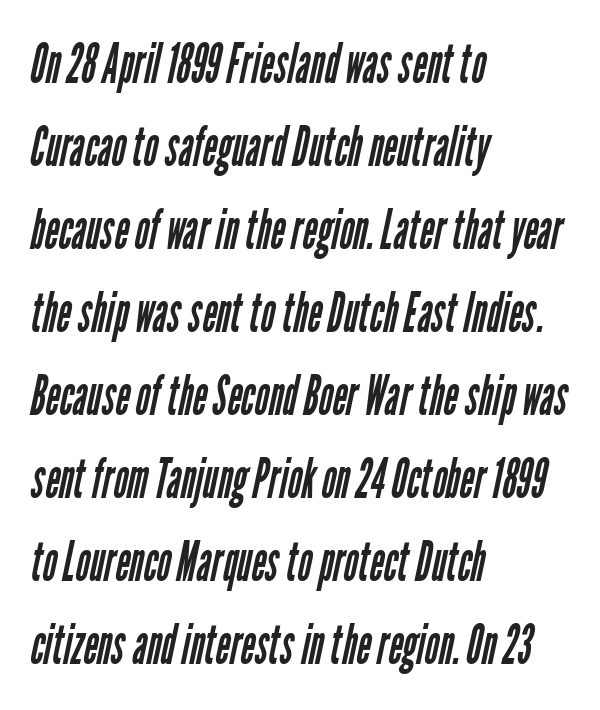
Evenly set lines give the paragraph a standard silhouette. Decoration check: the copy has no underline. The rendering anchors every line to the left-hand side. The rendering uses natural spacing where letterforms have individual widths.
